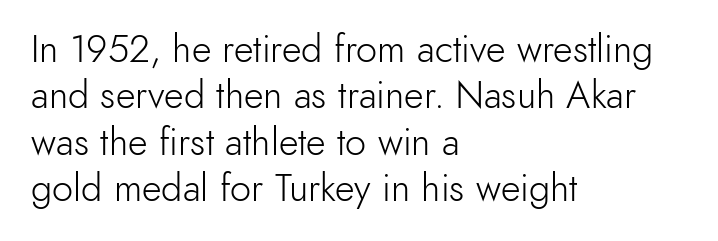
{"serif": "no", "italic": "no", "bold": "no", "weight": "light", "width": "normal", "x_height": "small", "monospaced": "no", "underline": "no", "align": "left", "line_spacing_ratio": 1.22, "letter_spacing": "normal", "letter_spacing_em": 0.0, "glyph_px": 38}
